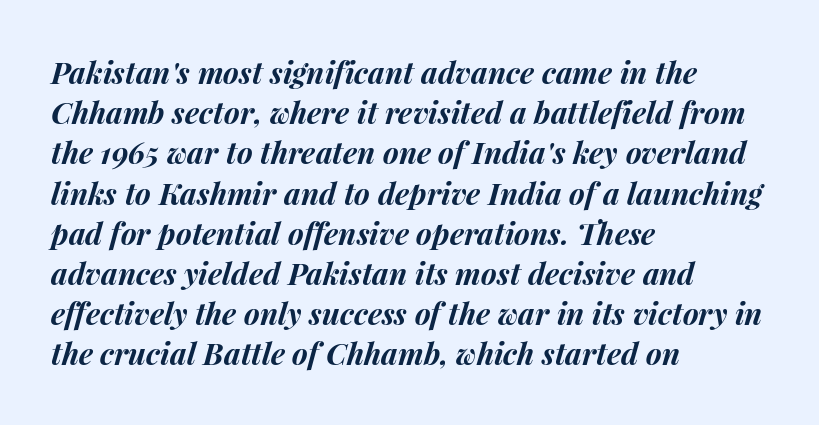
{"italic": "yes", "lean": "right", "slant_degrees": 15, "bold": "yes", "weight": "bold", "width": "normal", "stroke_contrast": "medium", "x_height": "medium", "monospaced": "no", "underline": "no", "align": "left", "line_spacing": "normal", "line_spacing_ratio": 1.34, "letter_spacing": "normal", "letter_spacing_em": 0.0, "glyph_px": 30}
